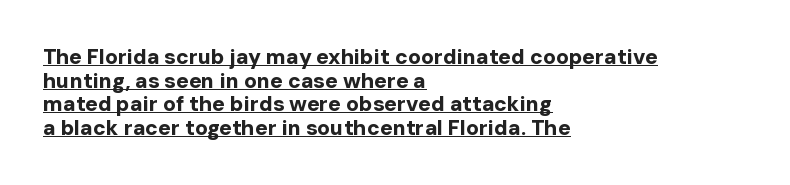
{"italic": "no", "bold": "yes", "underline": "yes", "align": "left", "line_spacing": "tight", "line_spacing_ratio": 1.12, "letter_spacing": "normal", "letter_spacing_em": 0.0, "glyph_px": 21}
